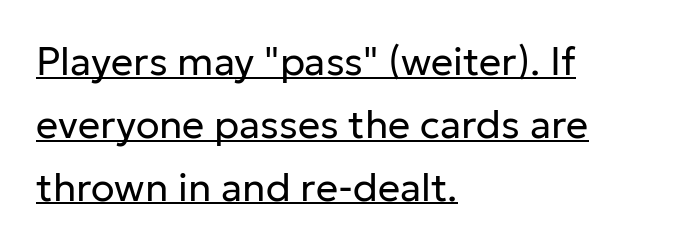
The glyphs are accompanied by a horizontal stroke just below them. Glyph-to-glyph distance matches everyday printed text. Teacher's note: observe the even left margin — that is flush-left alignment. The characters display no serif detailing; their extremities are plain. This reads as an unemphasized weight, regular at the heaviest.
